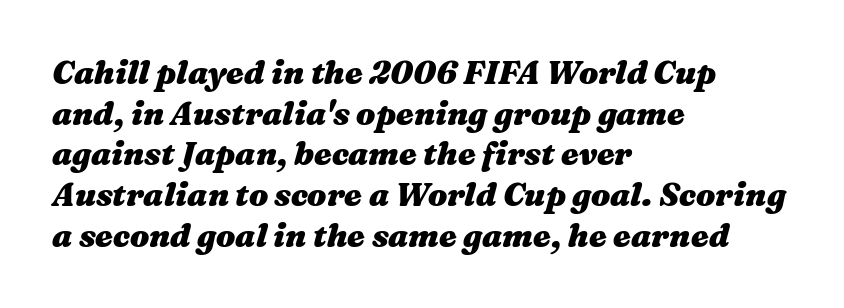
Q: Is the text bold? A: Yes.
Q: Is the text italic (slanted)? A: Yes, it leans right by about 16 degrees.
Q: Is the text underlined? A: No.
Q: How is the paragraph aligned? A: Left-aligned.
Q: Is the spacing between letters normal or unusually wide? A: Normal.
Q: Is the spacing between lines tight, normal or loose? A: Normal.
Q: Width (condensed, normal, or wide)? A: Wide.
Q: Stroke contrast? A: Medium.
Q: x-height? A: Medium.
Q: Monospaced? A: No.
